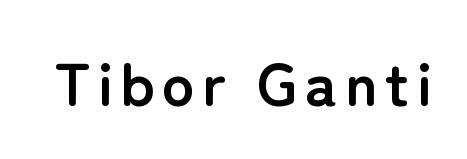
{"serif": "no", "italic": "no", "bold": "yes", "weight": "semibold", "width": "normal", "stroke_contrast": "low", "x_height": "medium", "monospaced": "no", "underline": "no", "glyph_px": 61}
